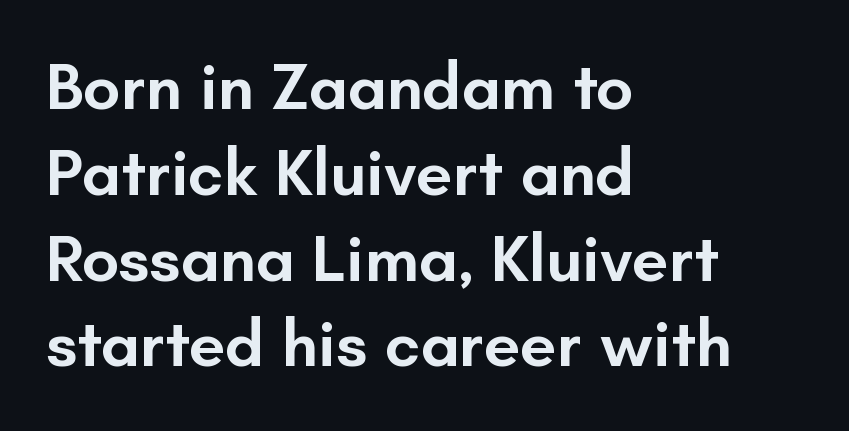
Evenly set lines give the paragraph a standard silhouette. Italic? Not at all — the glyphs are vertical. The rendering uses natural spacing where letterforms have individual widths. The face used here is a sans, in the tradition of grotesques and geometrics.
